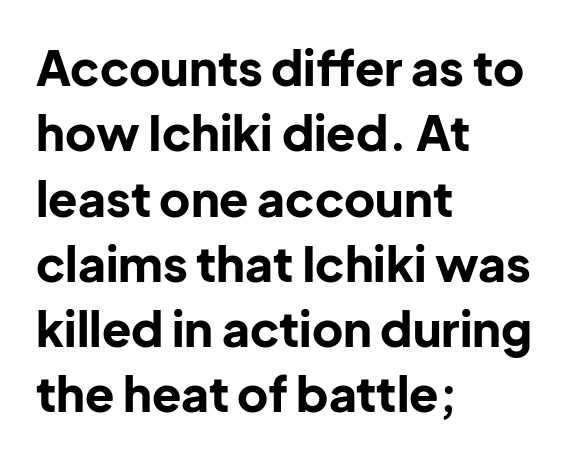
The image shows 48 px bold sans-serif type, upright; set left-aligned, normal line spacing (1.36x), normal letter spacing, not underlined; low stroke contrast and a medium x-height.
